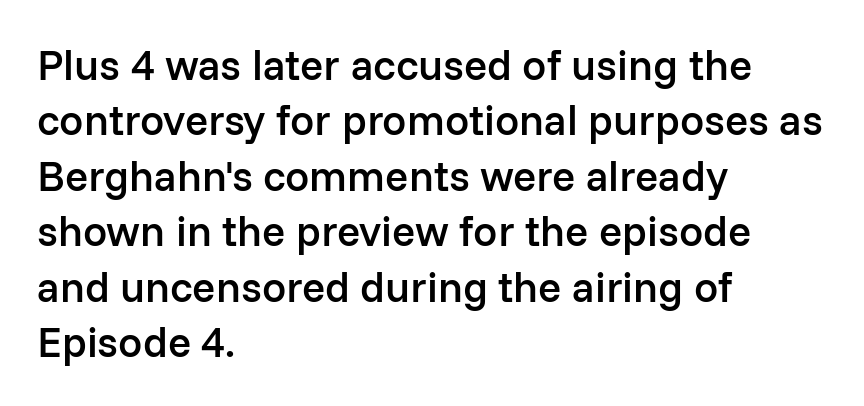
Q: Is the text bold? A: Semi-bold.
Q: Is the text italic (slanted)? A: No, it is upright.
Q: Is the typeface a serif or a sans-serif typeface? A: Sans-serif.
Q: Is the text underlined? A: No.
Q: How is the paragraph aligned? A: Left-aligned.
Q: Is the spacing between letters normal or unusually wide? A: Normal.
Q: Is the spacing between lines tight, normal or loose? A: Normal.
Q: Width (condensed, normal, or wide)? A: Normal.
Q: Stroke contrast? A: Low.
Q: x-height? A: Medium.
Q: Monospaced? A: No.
